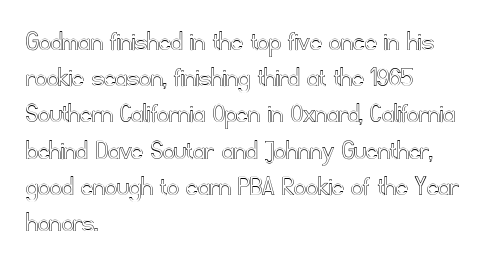
The image shows 29 px text type, upright; set left-aligned, normal line spacing (1.25x), normal letter spacing, not underlined; a small x-height.
